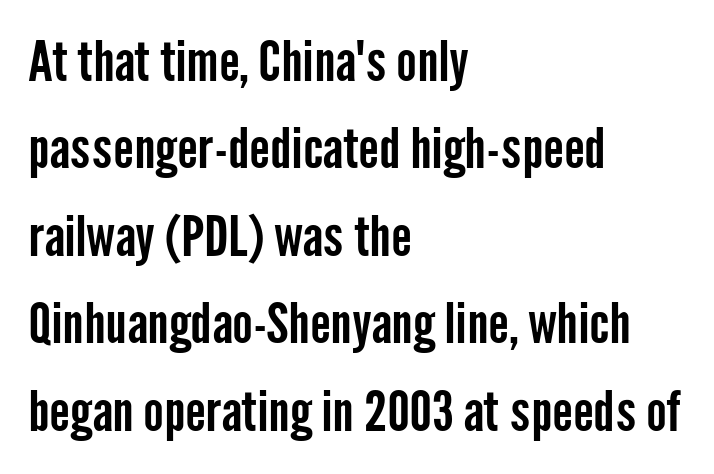
Clear beneath every line of the passage. Visually the block forms a straight wall on the left and a jagged coastline on the right. Italic: no, the glyphs are upright roman. A typesetter would call this proportional, since set widths differ per character.
